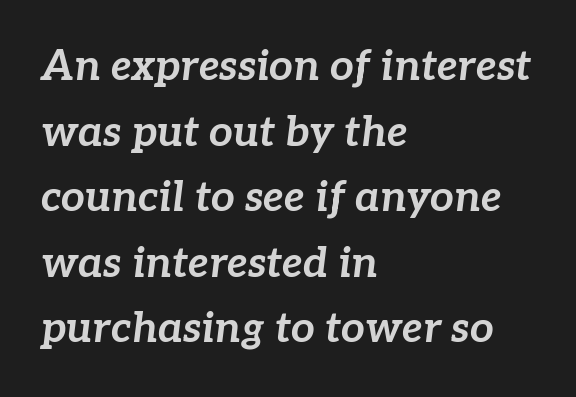
The image shows 42 px bold type, italic (leaning right); set left-aligned, normal line spacing (1.56x), normal letter spacing, not underlined; low stroke contrast and a medium x-height.
